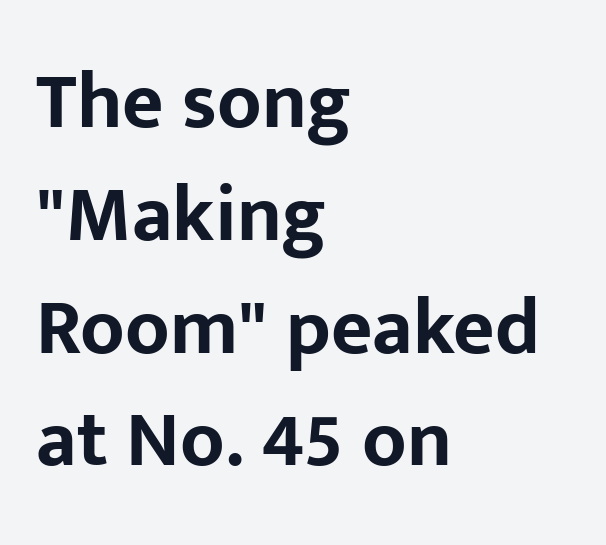
The image shows 80 px bold sans-serif type, upright; set left-aligned, normal line spacing (1.41x), normal letter spacing, not underlined; low stroke contrast and a medium x-height.
